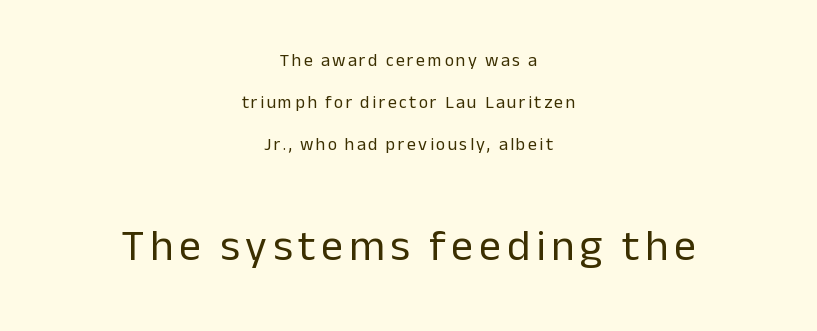
Q: Is the text bold? A: No.
Q: Is the text italic (slanted)? A: No, it is upright.
Q: Is the typeface a serif or a sans-serif typeface? A: Sans-serif.
Q: Is the text underlined? A: No.
Q: How is the paragraph aligned? A: Centered.
Q: Is the spacing between lines tight, normal or loose? A: Loose.
Q: Which block of text is set in a larger size, the first (top) or the second (bottom)? A: The second (bottom) one.
Q: Width (condensed, normal, or wide)? A: Normal.
Q: Stroke contrast? A: Low.
Q: x-height? A: Medium.
Q: Monospaced? A: No.
